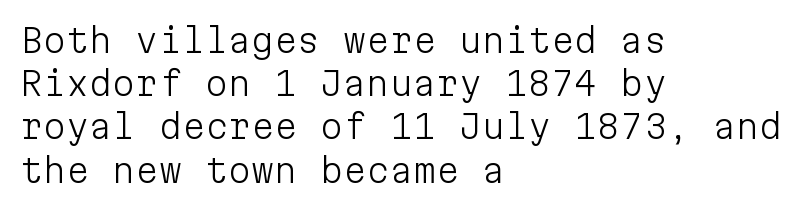
Students, note that the glyphs here touch the page at normal intervals. Note the uniform advance width — an 'i' takes as much space as an 'm'. The gap between lines stays unmarked. Posture: upright roman.
